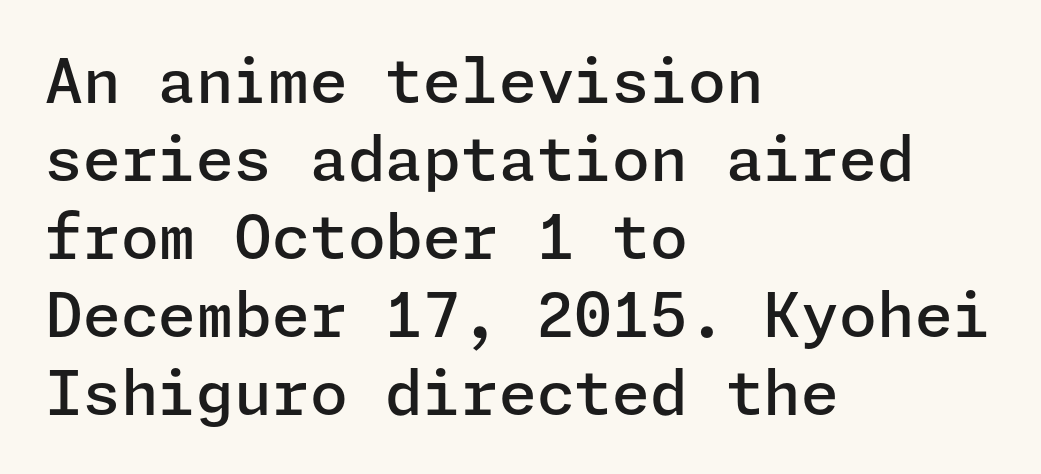
Each glyph is drawn with semibold strokes, heavier than normal yet not fully bold. Posture: upright roman. The designer went with a sans here, leaving each stem footless. A bare baseline throughout the passage. Inter-character spacing is left at the font's built-in metrics. The block of text has a typical density, with ordinary space between rows.
